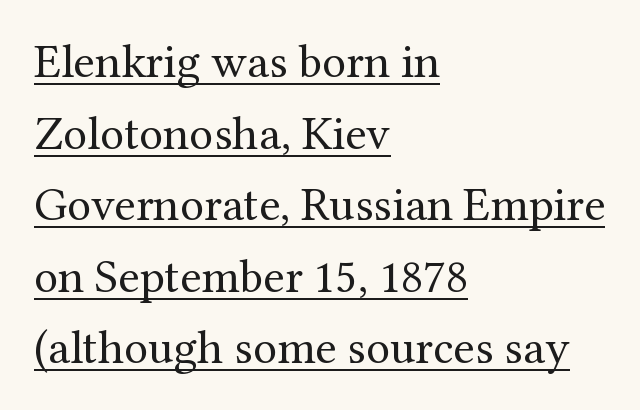
The image shows 48 px regular-weight serif type, upright; set left-aligned, normal line spacing (1.49x), normal letter spacing, underlined; medium stroke contrast and a medium x-height.
